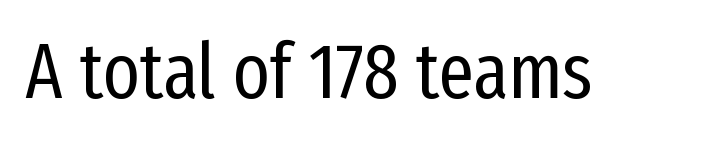
The image shows 78 px regular-weight, condensed sans-serif type, upright; set normal letter spacing, not underlined; low stroke contrast and a medium x-height.
